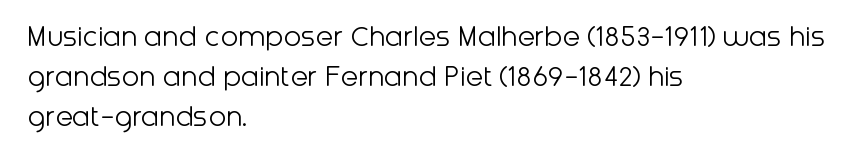
Typeset ragged right — the left edge is the straight one. To sum up the face: it is a sans, with no serifs. Is there much room between lines? A standard amount, neither cramped nor airy. Note the varied advance widths — an 'i' is clearly narrower than an 'm'. The zone under the glyphs is completely vacant.
